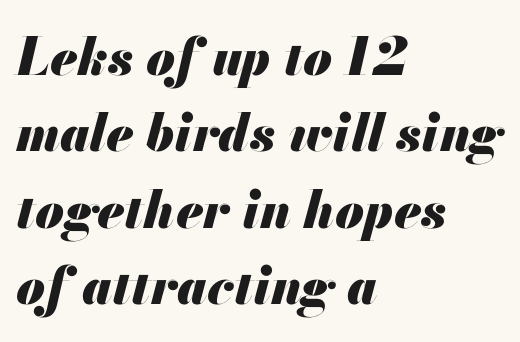
{"italic": "yes", "lean": "right", "slant_degrees": 13, "bold": "yes", "weight": "heavy", "width": "normal", "stroke_contrast": "medium", "x_height": "small", "monospaced": "no", "underline": "no", "align": "left", "line_spacing": "normal", "line_spacing_ratio": 1.47, "letter_spacing": "normal", "letter_spacing_em": 0.0, "glyph_px": 52}
